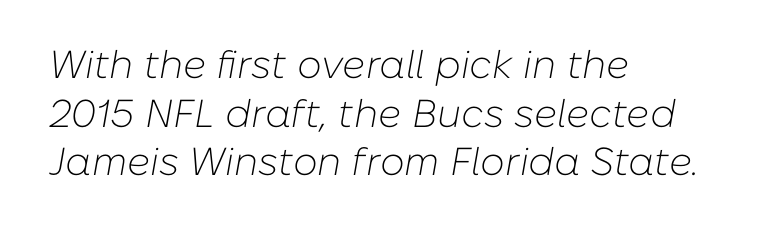
Q: Is the text bold? A: No.
Q: Is the text italic (slanted)? A: Yes, it leans right by about 10 degrees.
Q: Is the text underlined? A: No.
Q: How is the paragraph aligned? A: Left-aligned.
Q: Is the spacing between letters normal or unusually wide? A: Normal.
Q: Is the spacing between lines tight, normal or loose? A: Normal.
Q: Width (condensed, normal, or wide)? A: Normal.
Q: Stroke contrast? A: Low.
Q: x-height? A: Medium.
Q: Monospaced? A: No.
